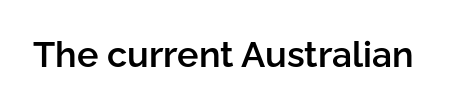
Decoration check: the copy has no underline. Posture: straight, roman, zero tilt. The passage shown is semibold, sitting just below true bold. Compared with typical body copy, the letter spacing here is the same. The face used here is proportionally spaced, like ordinary book or web type.
